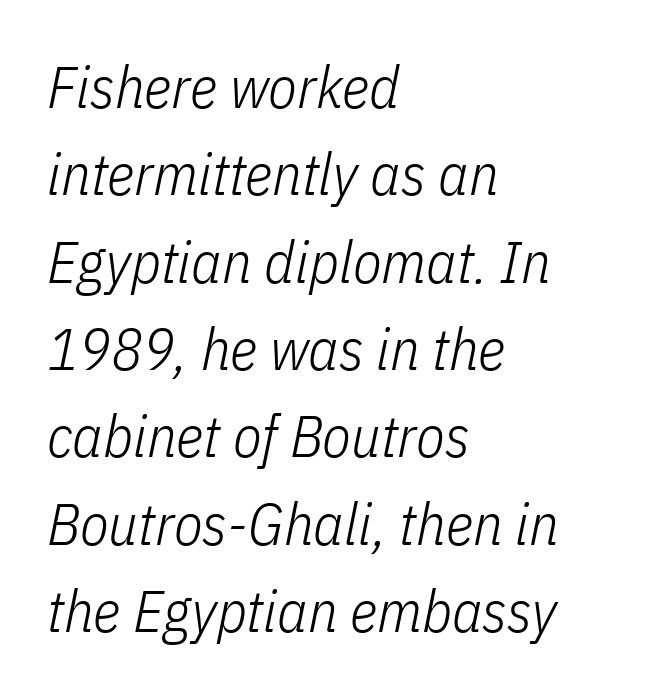
The weight would be labelled regular, book, light, or lighter still. The rendering uses natural spacing where letterforms have individual widths. Each line starts at the same left margin while the right side varies. Type without underlining. The passage shown leans; its letterforms are oblique. This sample keeps an unexceptional amount of space between lines.
